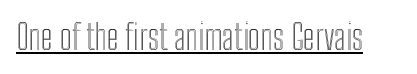
This is the regular roman posture of the typeface. Does a line run under the words? Yes, clearly. Looks like regular typesetting: each glyph gets only the width it needs. The letterforms sit shoulder to shoulder at normal distance.
